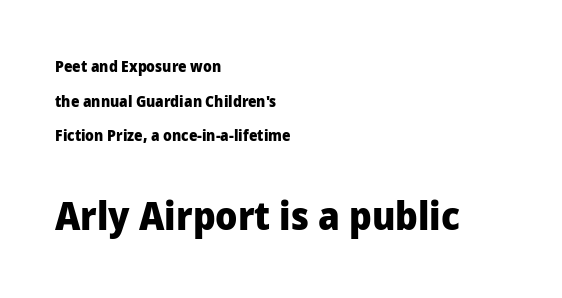
{"serif": "no", "italic": "no", "bold": "yes", "weight": "heavy", "width": "normal", "stroke_contrast": "low", "x_height": "medium", "monospaced": "no", "underline": "no", "align": "left", "line_spacing": "loose", "line_spacing_ratio": 2.31, "letter_spacing": "normal", "letter_spacing_em": 0.0, "larger_block": "second", "size_ratio": 2.53, "glyph_px": 38}
